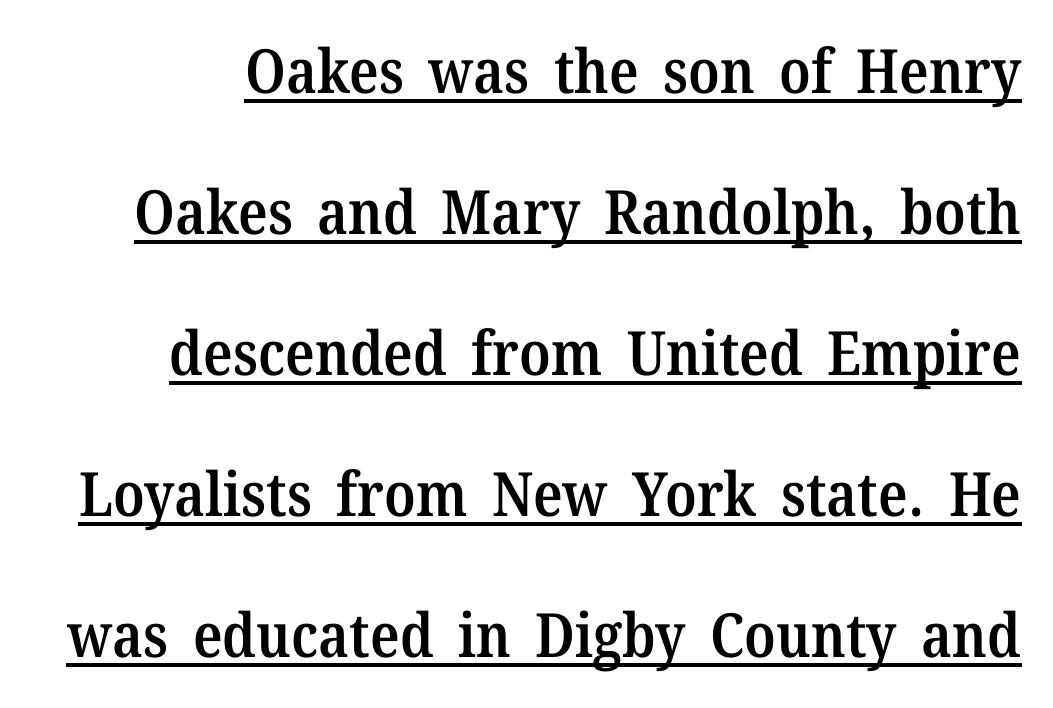
The image shows 61 px semibold serif type, upright; set loose line spacing (2.31x), normal letter spacing, underlined; medium stroke contrast and a medium x-height.
